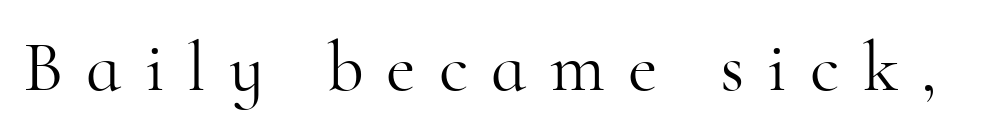
The image shows 72 px light serif type, upright; set unusually wide letter spacing (+0.32 em), not underlined; high stroke contrast and a small x-height.
